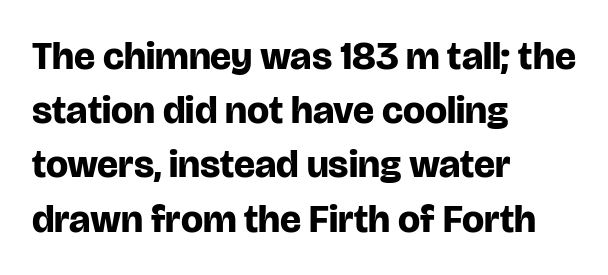
Q: Is the text bold? A: Yes.
Q: Is the text italic (slanted)? A: No, it is upright.
Q: Is the typeface a serif or a sans-serif typeface? A: Sans-serif.
Q: Is the text underlined? A: No.
Q: How is the paragraph aligned? A: Left-aligned.
Q: Is the spacing between letters normal or unusually wide? A: Normal.
Q: Is the spacing between lines tight, normal or loose? A: Normal.
Q: Width (condensed, normal, or wide)? A: Normal.
Q: Stroke contrast? A: Low.
Q: x-height? A: Large.
Q: Monospaced? A: No.
